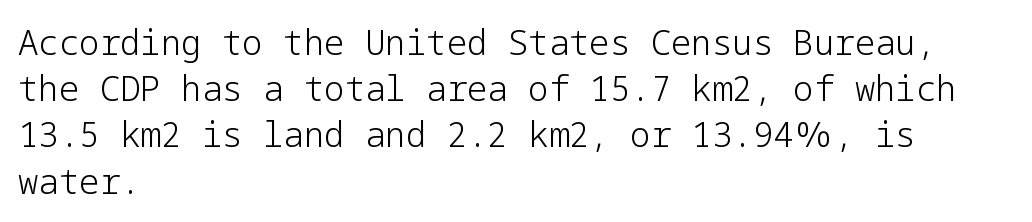
Q: Is the text bold? A: No.
Q: Is the text italic (slanted)? A: No, it is upright.
Q: Is the typeface a serif or a sans-serif typeface? A: Sans-serif.
Q: Is the text underlined? A: No.
Q: How is the paragraph aligned? A: Left-aligned.
Q: Is the spacing between letters normal or unusually wide? A: Normal.
Q: Is the spacing between lines tight, normal or loose? A: Normal.
Q: Width (condensed, normal, or wide)? A: Normal.
Q: Stroke contrast? A: Low.
Q: x-height? A: Medium.
